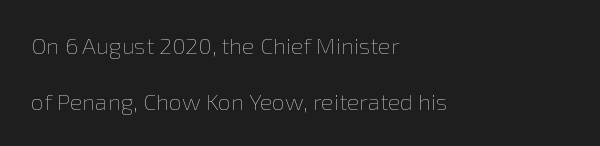
These glyphs show unthickened strokes, regular width or finer. The horizontal fit of the characters is conventional and even. Designer's note — italics off, roman on. The leading is generous, giving the passage an open texture. The baseline area is clear. Line starts are locked; line ends wander.
